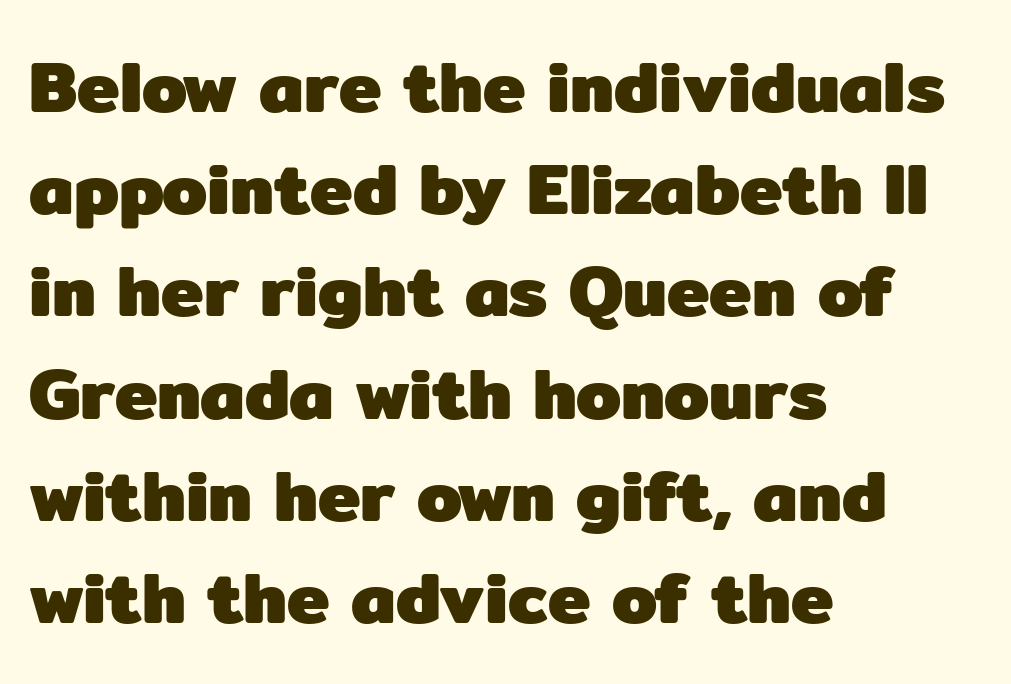
{"serif": "no", "italic": "no", "bold": "yes", "weight": "heavy", "width": "normal", "stroke_contrast": "low", "x_height": "medium", "monospaced": "no", "underline": "no", "align": "left", "line_spacing": "normal", "line_spacing_ratio": 1.42, "letter_spacing": "normal", "letter_spacing_em": 0.0, "glyph_px": 72}
